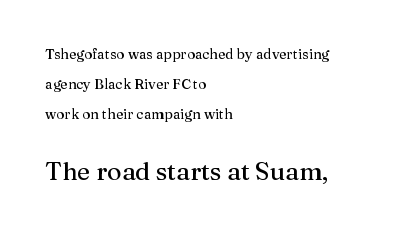
The image shows 25 px text type, upright; set left-aligned, loose line spacing (2.14x), normal letter spacing, not underlined; the second (bottom) block is 1.79x larger.
